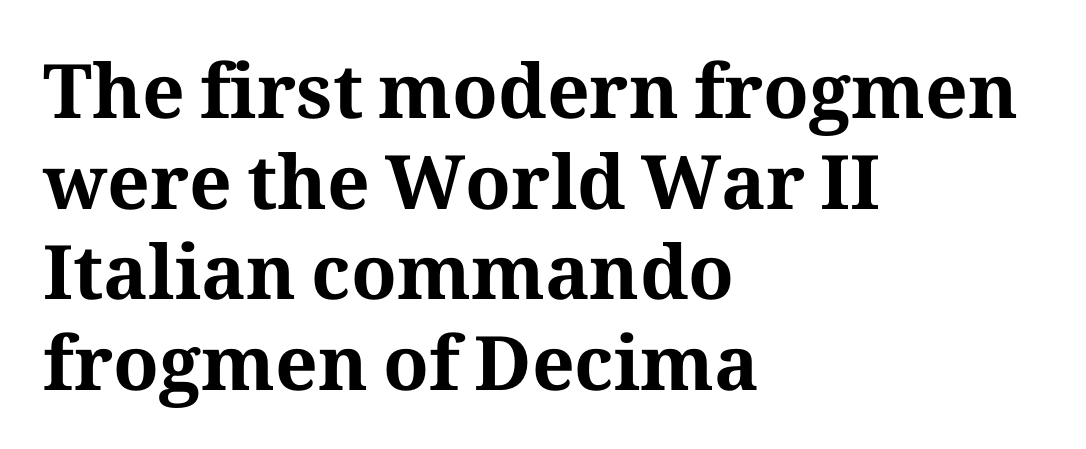
{"serif": "yes", "italic": "no", "bold": "yes", "weight": "bold", "width": "normal", "stroke_contrast": "medium", "x_height": "medium", "monospaced": "no", "underline": "no", "align": "left", "line_spacing_ratio": 1.21, "letter_spacing": "normal", "letter_spacing_em": 0.0, "glyph_px": 75}
